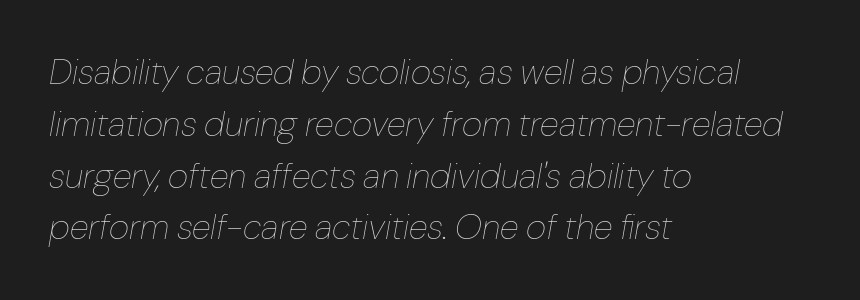
The strip under each line holds only bare page. The characters are drawn with everyday or finer stroke widths. A typesetter would call this proportional, since set widths differ per character. Summary of vertical rhythm: regular, with standard interline spacing.
